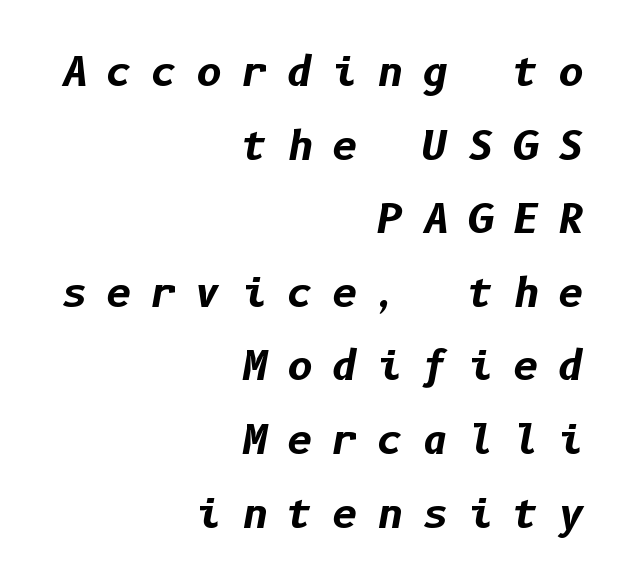
Q: Is the text bold? A: Yes.
Q: Is the text italic (slanted)? A: Yes, it leans right by about 10 degrees.
Q: Is the text underlined? A: No.
Q: How is the paragraph aligned? A: Right-aligned.
Q: Is the spacing between letters normal or unusually wide? A: Unusually wide.
Q: Width (condensed, normal, or wide)? A: Normal.
Q: Stroke contrast? A: Low.
Q: x-height? A: Medium.
